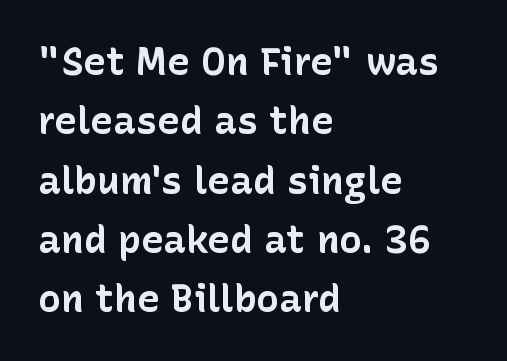
{"serif": "no", "italic": "no", "bold": "yes", "weight": "bold", "width": "normal", "stroke_contrast": "low", "x_height": "medium", "monospaced": "no", "underline": "no", "align": "left", "line_spacing": "normal", "line_spacing_ratio": 1.56, "letter_spacing": "normal", "letter_spacing_em": 0.0, "glyph_px": 38}
